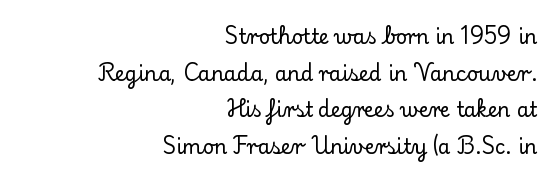
The image shows 20 px text type, upright; set right-aligned, line spacing 1.83x, normal letter spacing, not underlined.
